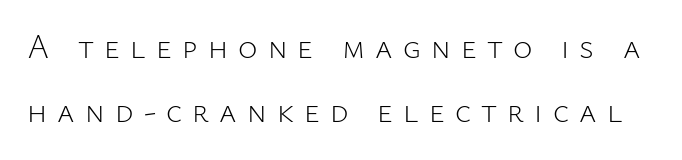
Ink coverage per letter is moderate at most. Designer's note — italics off, roman on. This sample trades compactness for vertical openness between lines. Typographically, this falls in the sans-serif category. Varying glyph widths throughout — classic text-font behaviour.
